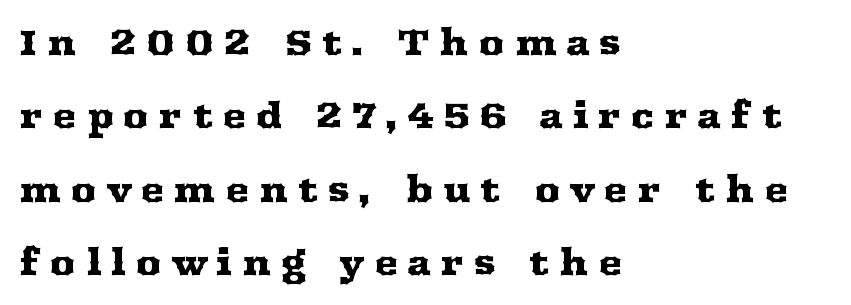
Q: Is the text italic (slanted)? A: No, it is upright.
Q: Is the typeface a serif or a sans-serif typeface? A: Serif.
Q: Is the text underlined? A: No.
Q: How is the paragraph aligned? A: Left-aligned.
Q: Is the spacing between letters normal or unusually wide? A: Unusually wide.
Q: Is the spacing between lines tight, normal or loose? A: Loose.
Q: Width (condensed, normal, or wide)? A: Wide.
Q: Stroke contrast? A: Medium.
Q: x-height? A: Medium.
Q: Monospaced? A: No.
